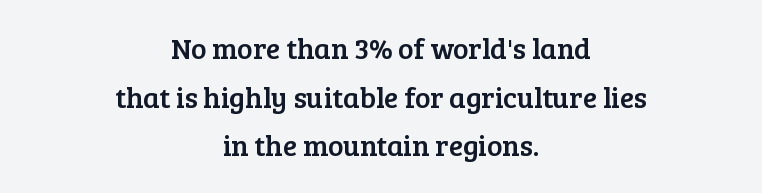
{"serif": "yes", "italic": "no", "width": "normal", "stroke_contrast": "low", "x_height": "medium", "monospaced": "no", "underline": "no", "align": "center", "line_spacing": "normal", "line_spacing_ratio": 1.68, "letter_spacing": "normal", "letter_spacing_em": 0.0, "glyph_px": 29}
